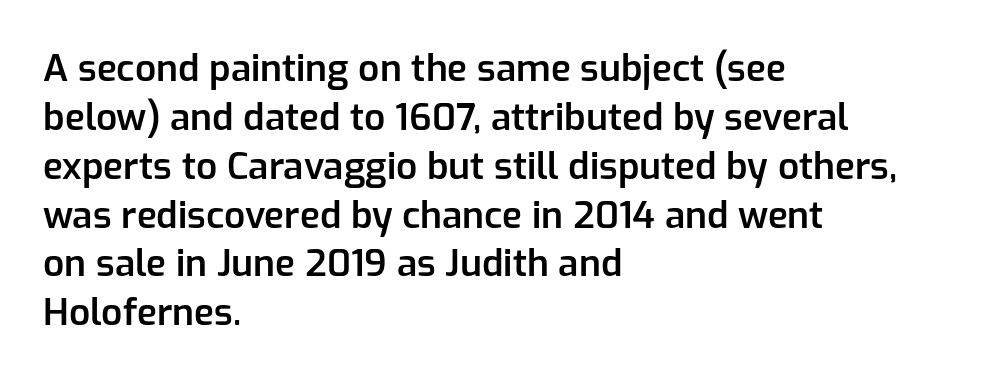
The image shows 37 px semibold sans-serif type, upright; set left-aligned, normal line spacing (1.32x), normal letter spacing, not underlined; low stroke contrast and a medium x-height.
